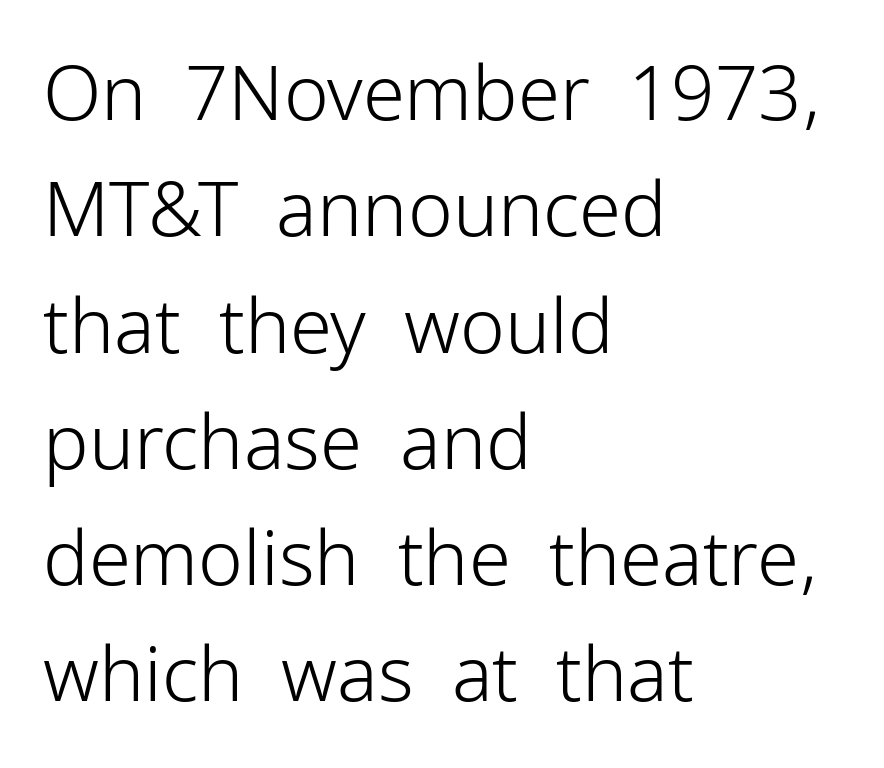
Q: Is the text bold? A: No.
Q: Is the text italic (slanted)? A: No, it is upright.
Q: Is the typeface a serif or a sans-serif typeface? A: Sans-serif.
Q: Is the text underlined? A: No.
Q: How is the paragraph aligned? A: Left-aligned.
Q: Is the spacing between letters normal or unusually wide? A: Normal.
Q: Is the spacing between lines tight, normal or loose? A: Normal.
Q: Width (condensed, normal, or wide)? A: Normal.
Q: Stroke contrast? A: Low.
Q: x-height? A: Medium.
Q: Monospaced? A: No.
